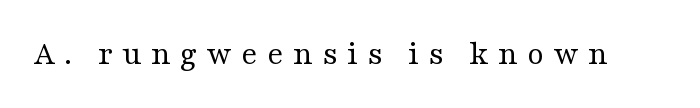
{"serif": "yes", "italic": "no", "bold": "no", "weight": "regular", "width": "wide", "stroke_contrast": "medium", "x_height": "medium", "monospaced": "no", "underline": "no", "letter_spacing": "wide", "letter_spacing_em": 0.27, "glyph_px": 34}
